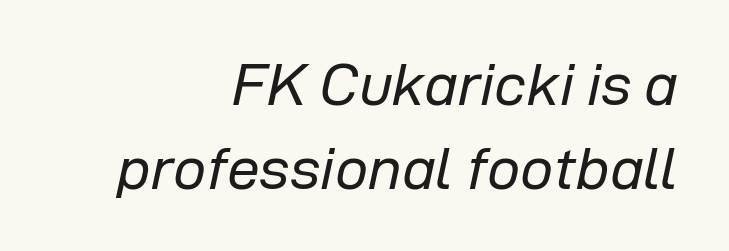
Unmarked baselines from the first word to the last. The rendering anchors every line to the right-hand side. Students, observe: this is what conventionally led text looks like. The letters sit at their default tracking, neither squeezed nor spread. Unbolded letterforms with no extra heft. The lettering tilts uniformly, giving the passage an italic look.
